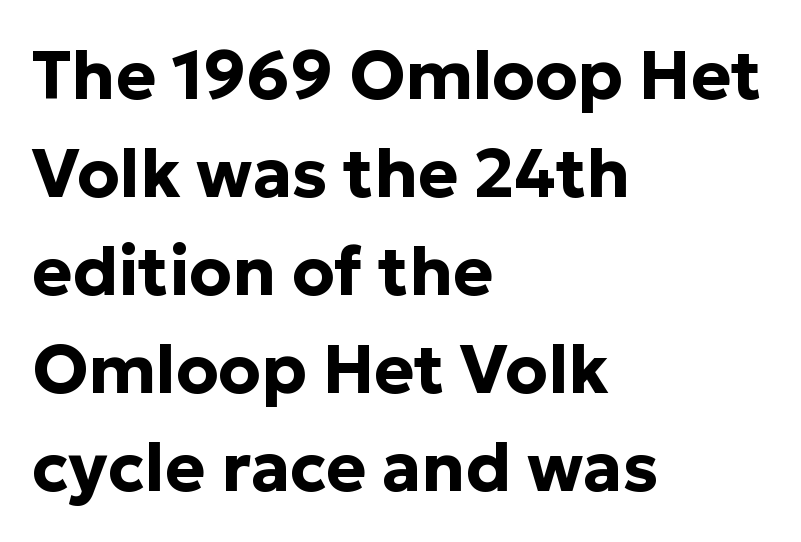
{"serif": "no", "italic": "no", "bold": "yes", "weight": "bold", "width": "normal", "stroke_contrast": "low", "x_height": "medium", "monospaced": "no", "underline": "no", "align": "left", "line_spacing": "normal", "line_spacing_ratio": 1.44, "letter_spacing": "normal", "letter_spacing_em": 0.0, "glyph_px": 68}
